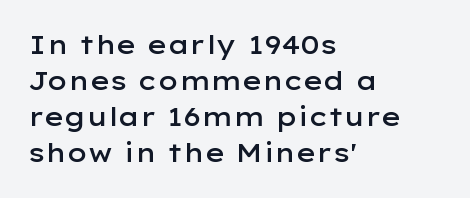
{"italic": "no", "bold": "semi", "underline": "no", "align": "left", "line_spacing": "normal", "line_spacing_ratio": 1.39, "letter_spacing": "normal", "letter_spacing_em": 0.0, "glyph_px": 26}
